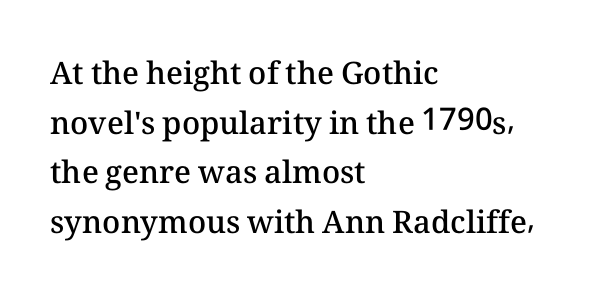
Q: Is the text bold? A: Semi-bold.
Q: Is the text italic (slanted)? A: No, it is upright.
Q: Is the text underlined? A: No.
Q: How is the paragraph aligned? A: Left-aligned.
Q: Is the spacing between letters normal or unusually wide? A: Normal.
Q: Is the spacing between lines tight, normal or loose? A: Normal.
Q: Width (condensed, normal, or wide)? A: Normal.
Q: Stroke contrast? A: Medium.
Q: x-height? A: Medium.
Q: Monospaced? A: No.
